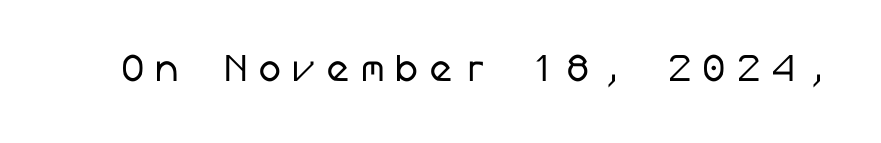
The passage shown is typeset with a sans-serif family. Glyph-to-glyph distance is far greater than everyday printed text. Beneath every word, the page is bare. A light-to-regular cut is what we see here.
